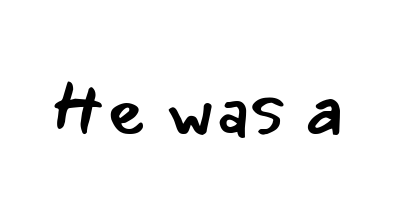
{"serif": "no", "italic": "no", "bold": "no", "weight": "regular", "width": "normal", "stroke_contrast": "low", "x_height": "small", "monospaced": "no", "underline": "no", "letter_spacing": "normal", "letter_spacing_em": 0.0, "glyph_px": 75}
